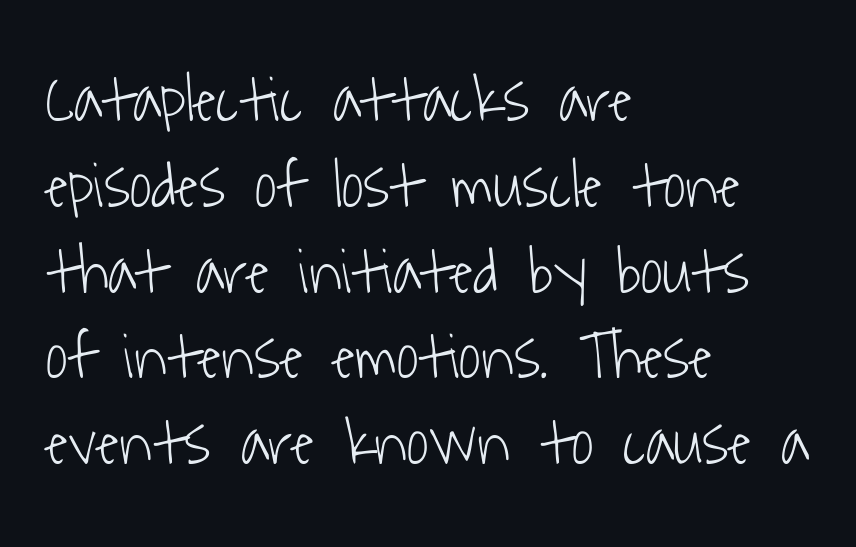
The passage shown has conventional tracking throughout. Baseline-to-baseline distance is the conventional proportion of letter height. The typesetter chose a ragged-right arrangement here. Unmarked baselines from the first word to the last. Heft: none added — not bold.
